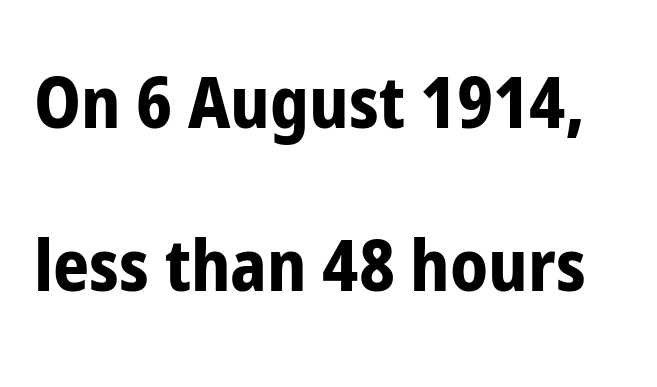
The image shows 71 px bold, condensed sans-serif type, upright; set loose line spacing (2.29x), normal letter spacing, not underlined; low stroke contrast and a medium x-height.
